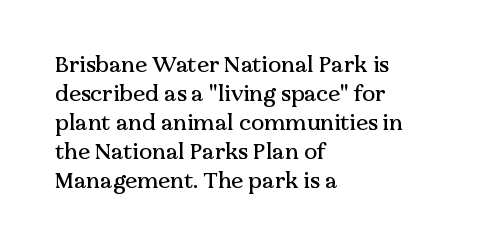
It's the straight-up-and-down kind of type. The horizontal fit of the characters is conventional and even. These lines are set flush left with a ragged right edge. Glance below the letters and you will spot only blank space.
